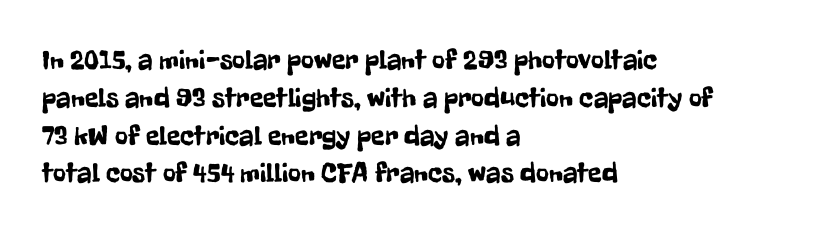
Q: Is the text italic (slanted)? A: No, it is upright.
Q: Is the typeface a serif or a sans-serif typeface? A: Sans-serif.
Q: Is the text underlined? A: No.
Q: How is the paragraph aligned? A: Left-aligned.
Q: Is the spacing between letters normal or unusually wide? A: Normal.
Q: Is the spacing between lines tight, normal or loose? A: Normal.
Q: Width (condensed, normal, or wide)? A: Condensed.
Q: Stroke contrast? A: Low.
Q: x-height? A: Medium.
Q: Monospaced? A: No.
